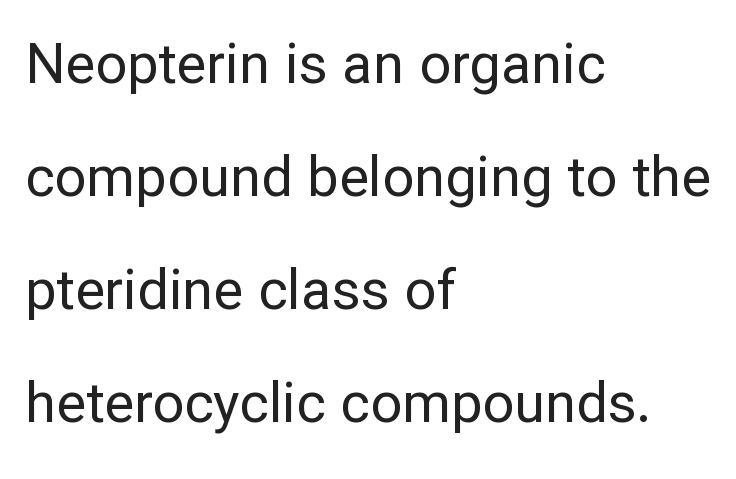
The image shows 56 px regular-weight sans-serif type, upright; set left-aligned, loose line spacing (2.02x), normal letter spacing, not underlined; low stroke contrast and a medium x-height.
